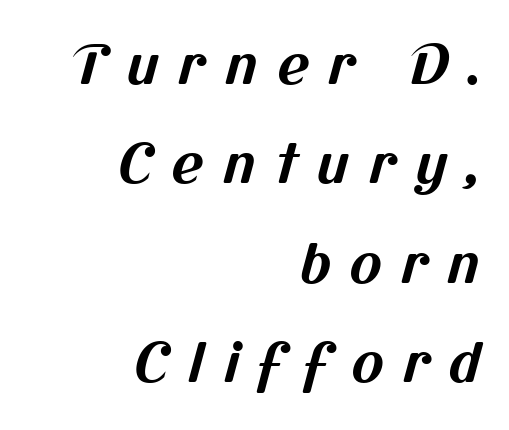
Q: Is the text bold? A: Yes.
Q: Is the typeface a serif or a sans-serif typeface? A: Sans-serif.
Q: Is the text underlined? A: No.
Q: How is the paragraph aligned? A: Right-aligned.
Q: Is the spacing between letters normal or unusually wide? A: Unusually wide.
Q: Width (condensed, normal, or wide)? A: Normal.
Q: Stroke contrast? A: Medium.
Q: x-height? A: Medium.
Q: Monospaced? A: No.
